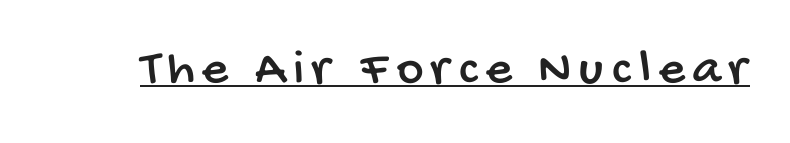
{"serif": "no", "width": "condensed", "stroke_contrast": "low", "x_height": "large", "monospaced": "no", "underline": "yes", "glyph_px": 51}
